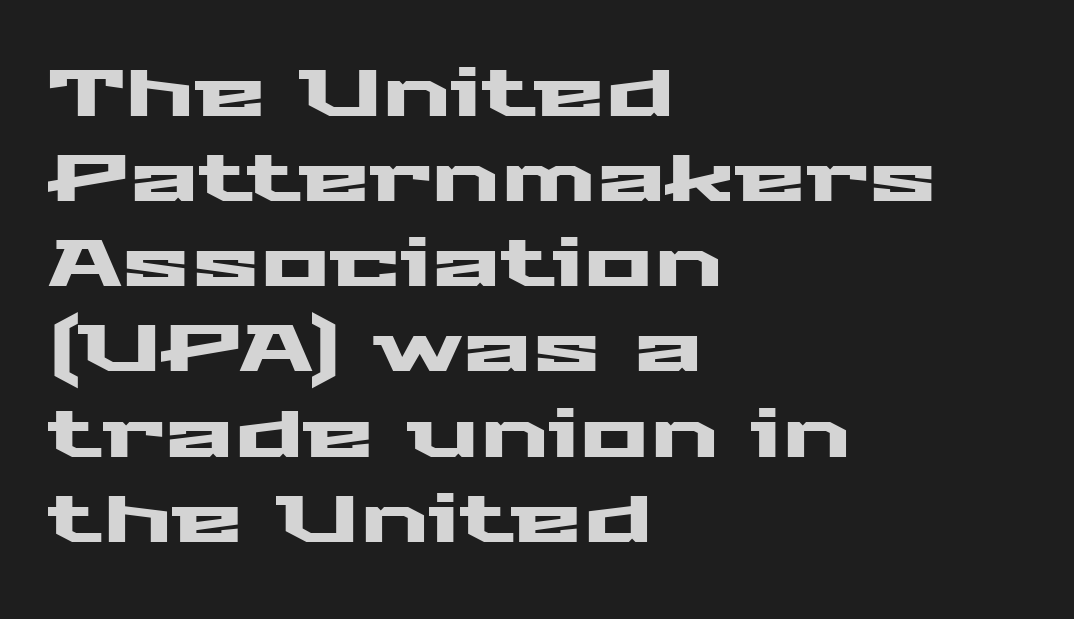
Q: Is the text italic (slanted)? A: No, it is upright.
Q: Is the typeface a serif or a sans-serif typeface? A: Sans-serif.
Q: Is the text underlined? A: No.
Q: How is the paragraph aligned? A: Left-aligned.
Q: Is the spacing between letters normal or unusually wide? A: Normal.
Q: Is the spacing between lines tight, normal or loose? A: Normal.
Q: Width (condensed, normal, or wide)? A: Wide.
Q: Stroke contrast? A: Medium.
Q: x-height? A: Medium.
Q: Monospaced? A: No.
